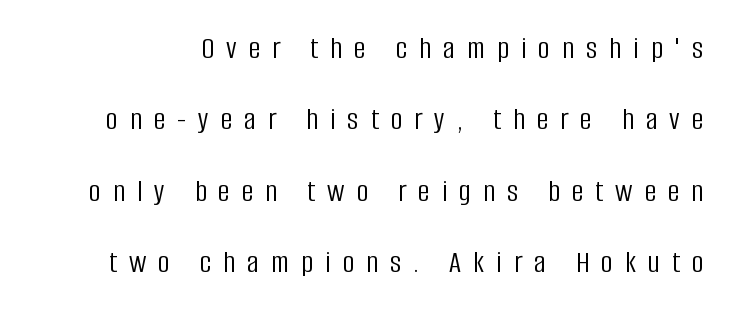
The letters advance in unequal steps, a hallmark of proportional type. The line texture is sparse and dotted thanks to wide tracking. The font family rendered here belongs to the sans-serif group. Whoever set this chose breathing room over compactness in the vertical rhythm. These glyphs show unthickened strokes, regular width or finer.
